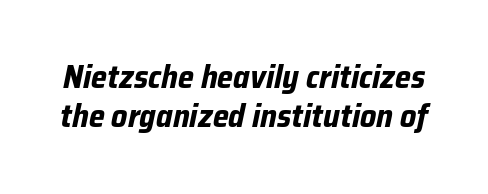
The letters advance in unequal steps, a hallmark of proportional type. The typesetting leans heavy: a genuine bold. The typography opts for an oblique posture over an upright one. Characters follow at the spacing the type designer built in. Glance below the letters and you will spot only blank space.
